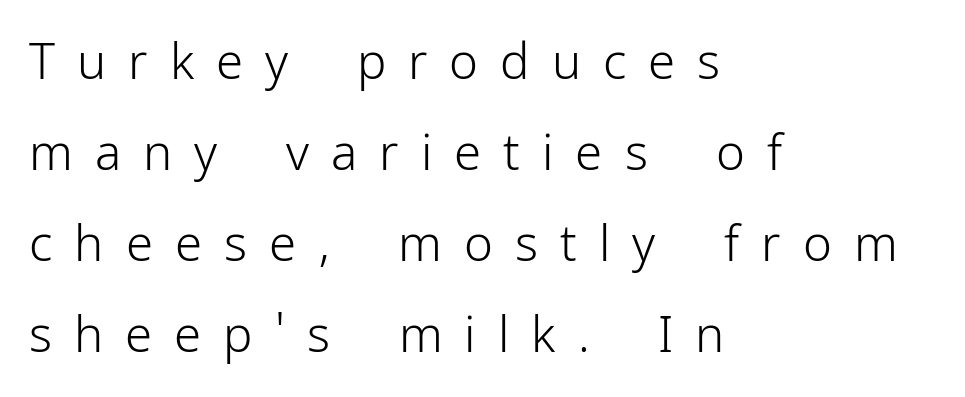
The image shows 49 px light sans-serif type, upright; set left-aligned, line spacing 1.86x, unusually wide letter spacing (+0.45 em), not underlined; low stroke contrast and a medium x-height.
